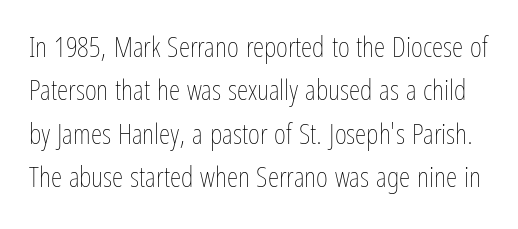
Q: Is the text bold? A: No.
Q: Is the text italic (slanted)? A: No, it is upright.
Q: Is the text underlined? A: No.
Q: Is the spacing between letters normal or unusually wide? A: Normal.
Q: Is the spacing between lines tight, normal or loose? A: Normal.
Q: Width (condensed, normal, or wide)? A: Condensed.
Q: Stroke contrast? A: Low.
Q: x-height? A: Medium.
Q: Monospaced? A: No.
